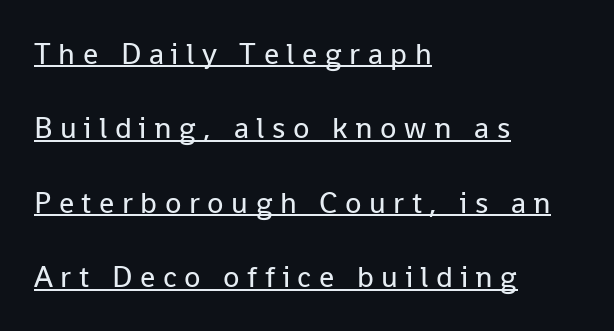
{"serif": "no", "italic": "no", "bold": "no", "weight": "regular", "width": "normal", "stroke_contrast": "low", "x_height": "medium", "monospaced": "no", "underline": "yes", "align": "left", "line_spacing": "loose", "line_spacing_ratio": 2.48, "letter_spacing": "wide", "letter_spacing_em": 0.25, "glyph_px": 30}
